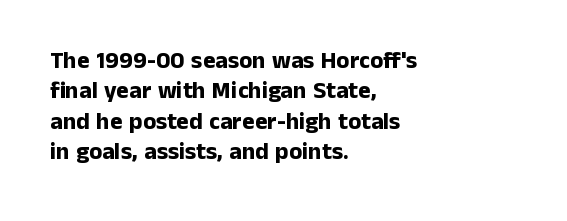
The glyphs are unaccompanied by any horizontal stroke below them. The leading is moderate, giving the passage an even texture. Left-aligned paragraph, ragged on the right. A full-strength bold gives these letters their thick strokes. This sample uses an upright cut, with every glyph sitting square on the baseline.
